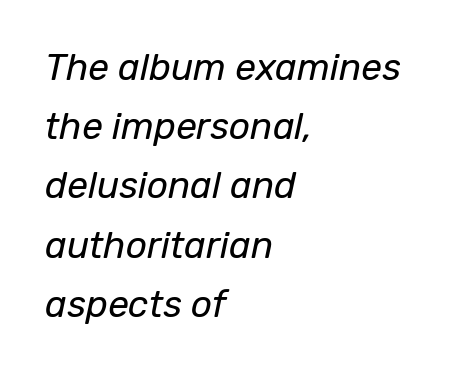
{"italic": "yes", "lean": "right", "slant_degrees": 12, "bold": "no", "weight": "regular", "width": "normal", "stroke_contrast": "low", "x_height": "medium", "monospaced": "no", "underline": "no", "align": "left", "line_spacing": "normal", "line_spacing_ratio": 1.6, "letter_spacing": "normal", "letter_spacing_em": 0.0, "glyph_px": 37}
